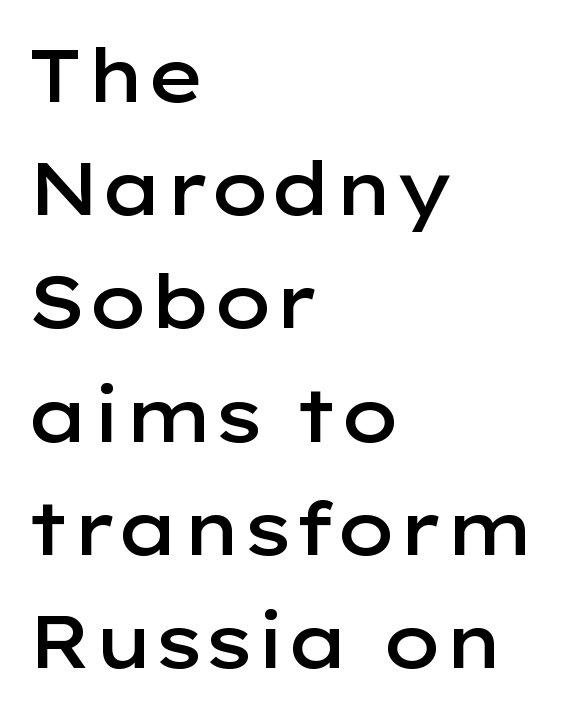
The image shows 75 px semibold, wide sans-serif type, upright; set left-aligned, normal line spacing (1.51x), normal letter spacing, not underlined; low stroke contrast and a medium x-height.
